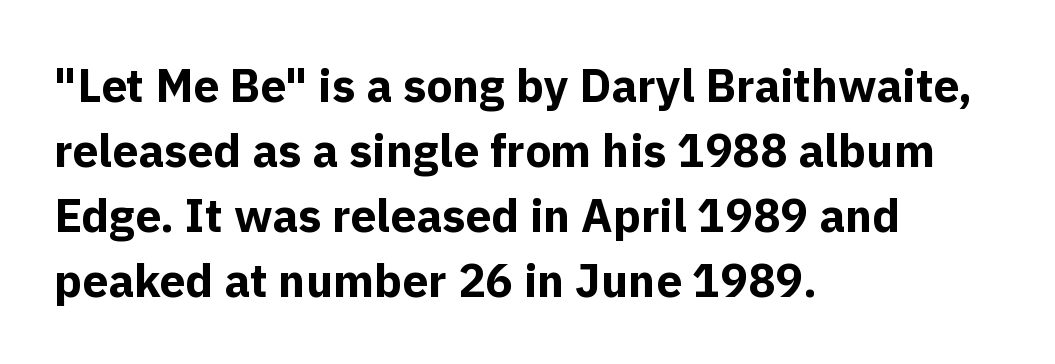
The image shows 46 px bold sans-serif type, upright; set left-aligned, normal line spacing (1.41x), normal letter spacing, not underlined; a medium x-height.
